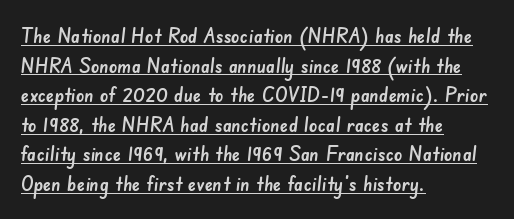
Q: Is the text underlined? A: Yes.
Q: How is the paragraph aligned? A: Left-aligned.
Q: Is the spacing between letters normal or unusually wide? A: Normal.
Q: Is the spacing between lines tight, normal or loose? A: Normal.
